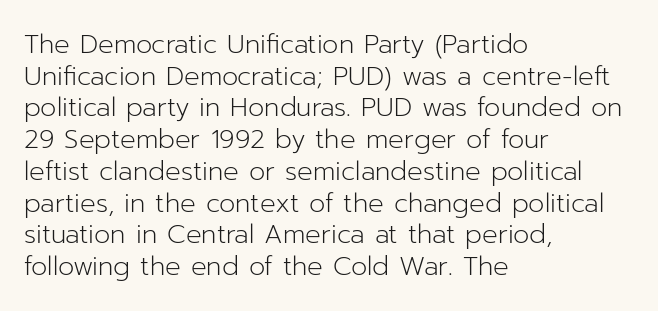
{"italic": "no", "bold": "no", "underline": "no", "align": "left", "line_spacing_ratio": 1.22, "letter_spacing": "normal", "letter_spacing_em": 0.0, "glyph_px": 26}
